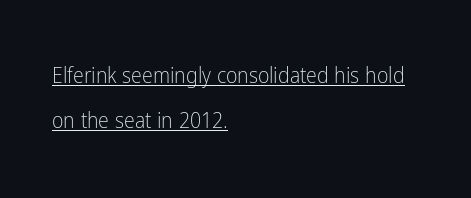
The image shows 22 px text type, upright; set left-aligned, loose line spacing (2.05x), normal letter spacing, underlined.
